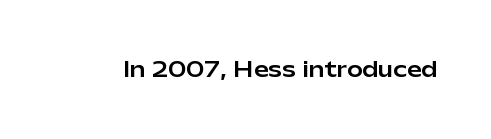
Every character sits straight up, as roman type does. The string is rendered with underlining switched off. Students, note that the glyphs here touch the page at normal intervals.
